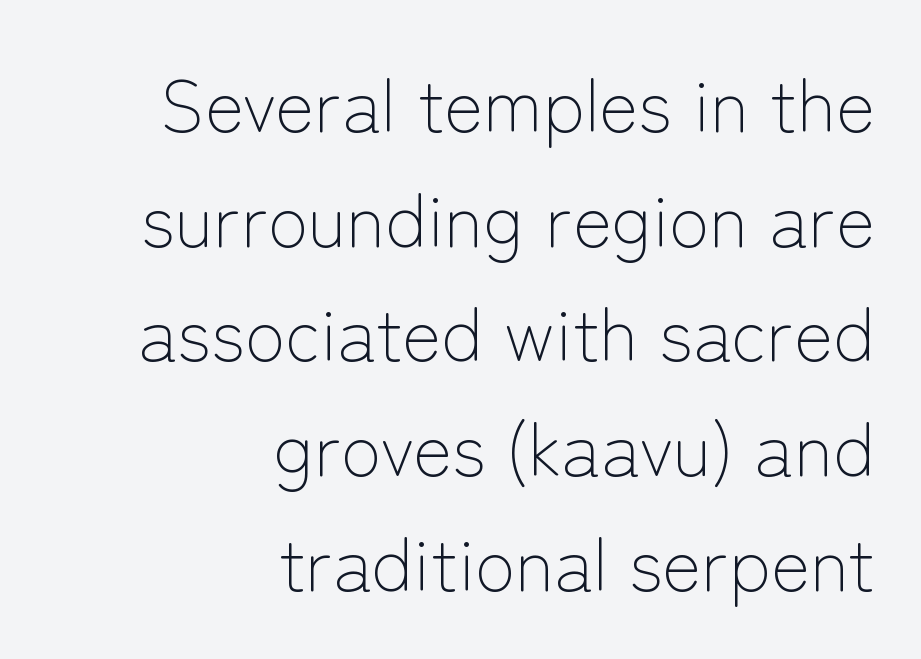
This is not heavy type; no bold has been used. Horizontal bands of white between lines are of average thickness. Posture: straight, roman, zero tilt. These lines are set flush right with a ragged left edge. This sample uses plain, unmodified letter spacing.
